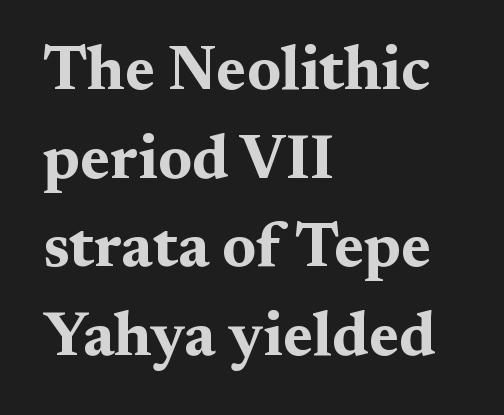
Here the designer chose a conventional face with non-uniform glyph widths. This sample uses an upright cut, with every glyph sitting square on the baseline. These lines are composed in type with serifs. The leading is moderate, giving the passage an even texture. The space directly below the letters is spotless.
